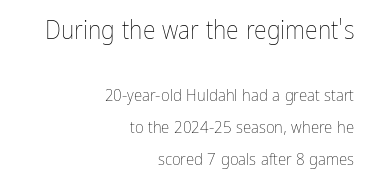
The image shows 26 px text type, upright; set right-aligned, line spacing 1.88x, normal letter spacing, not underlined; the first (top) block is 1.53x larger.
